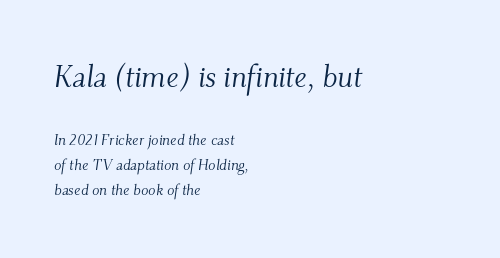
The image shows 30 px light serif type, italic (leaning right); set left-aligned, normal line spacing (1.67x), normal letter spacing, not underlined; the first (top) block is 2.0x larger; medium stroke contrast and a small x-height.
